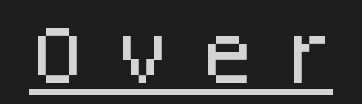
{"serif": "no", "italic": "no", "width": "normal", "stroke_contrast": "low", "x_height": "large", "monospaced": "no", "underline": "yes", "letter_spacing": "wide", "letter_spacing_em": 0.5, "glyph_px": 62}
